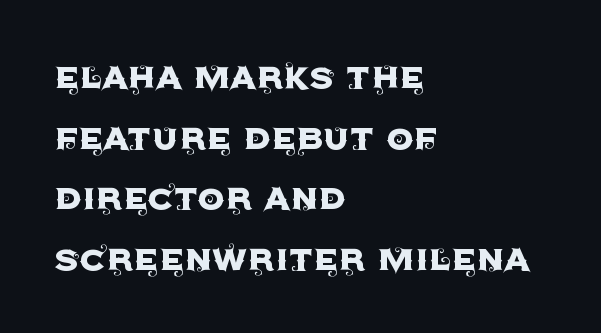
Vertically, the passage feels balanced, rows spaced as you'd expect. You could not count columns in this text — the font is proportionally spaced. The face used here is rendered with its standard letterfit. Italic? Not at all — the glyphs are vertical.
